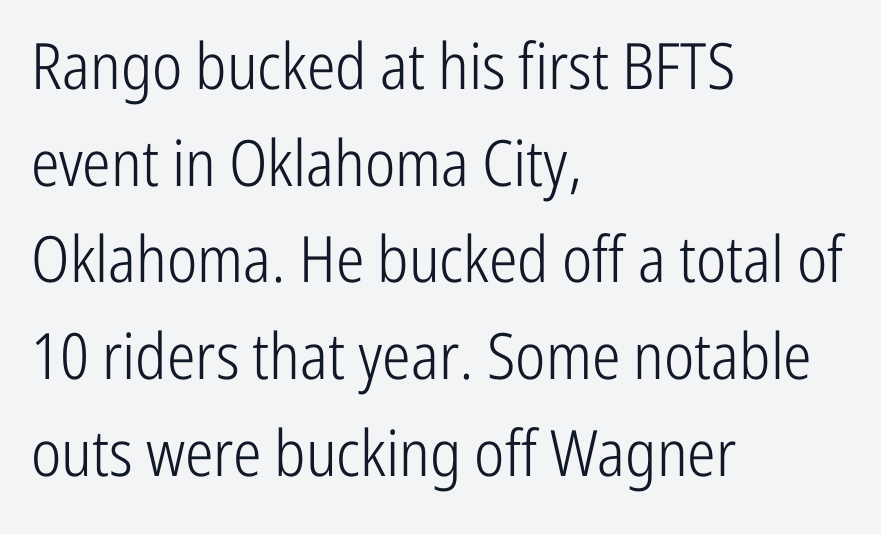
Q: Is the text bold? A: No.
Q: Is the text italic (slanted)? A: No, it is upright.
Q: Is the typeface a serif or a sans-serif typeface? A: Sans-serif.
Q: Is the text underlined? A: No.
Q: How is the paragraph aligned? A: Left-aligned.
Q: Is the spacing between letters normal or unusually wide? A: Normal.
Q: Is the spacing between lines tight, normal or loose? A: Normal.
Q: Width (condensed, normal, or wide)? A: Condensed.
Q: Stroke contrast? A: Low.
Q: x-height? A: Medium.
Q: Monospaced? A: No.
